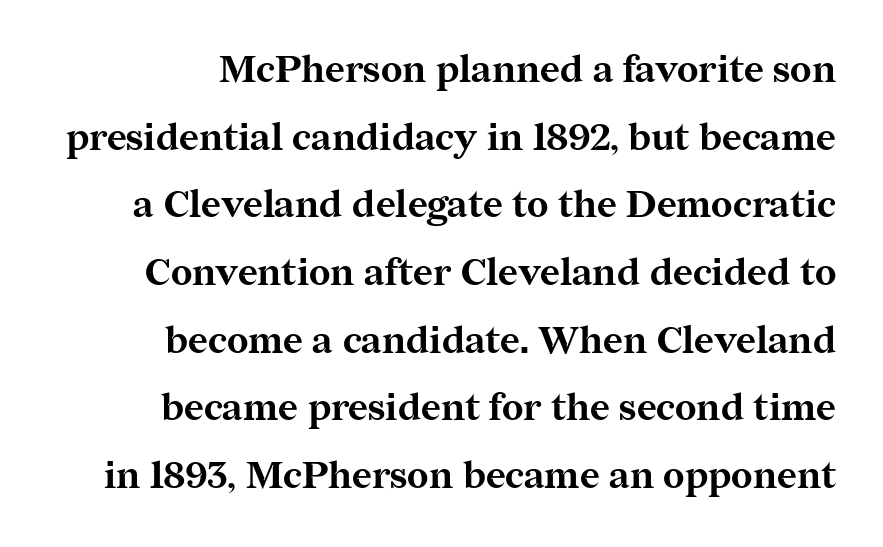
The image shows 38 px bold serif type, upright; set line spacing 1.78x, normal letter spacing, not underlined; medium stroke contrast and a medium x-height.
